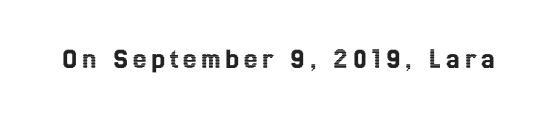
The image shows 30 px condensed type, upright; set not underlined; a medium x-height.
